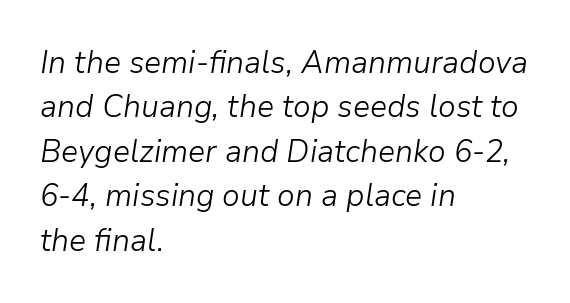
The image shows 32 px light type, italic (leaning right); set left-aligned, normal line spacing (1.39x), normal letter spacing, not underlined; low stroke contrast and a medium x-height.
